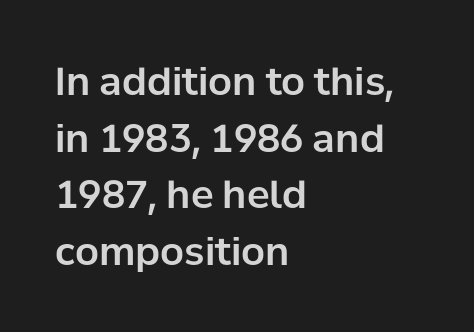
The image shows 38 px sans-serif type, upright; set left-aligned, normal line spacing (1.49x), normal letter spacing, not underlined; low stroke contrast and a medium x-height.
